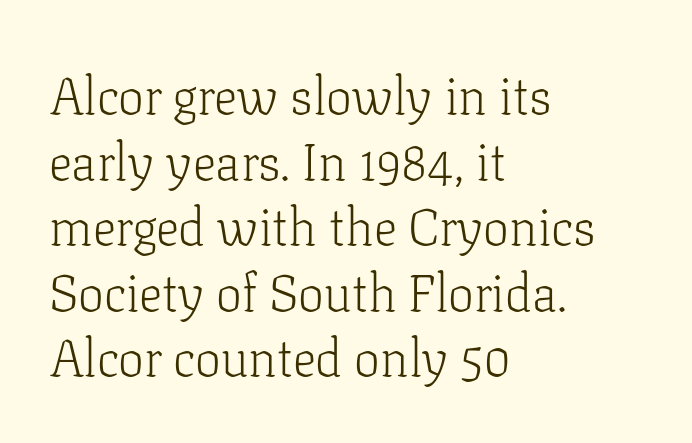
The face used here is rendered with its standard letterfit. The letters stand straight up with perfectly vertical stems. The rendering uses a moderate line-height, typical for paragraphs. Any mark beneath the type? The region is blank. The rendering uses natural spacing where letterforms have individual widths. Bold? No — there's no thickening of the strokes.
